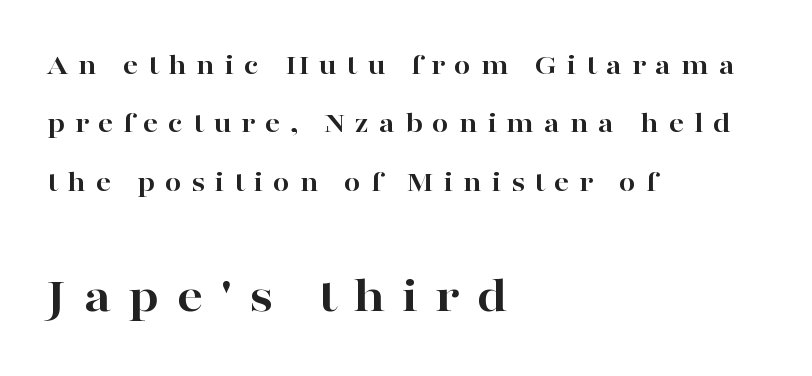
The image shows 52 px bold, wide serif type, upright; set left-aligned, loose line spacing (1.95x), unusually wide letter spacing (+0.32 em), not underlined; the second (bottom) block is 1.73x larger; high stroke contrast and a medium x-height.
